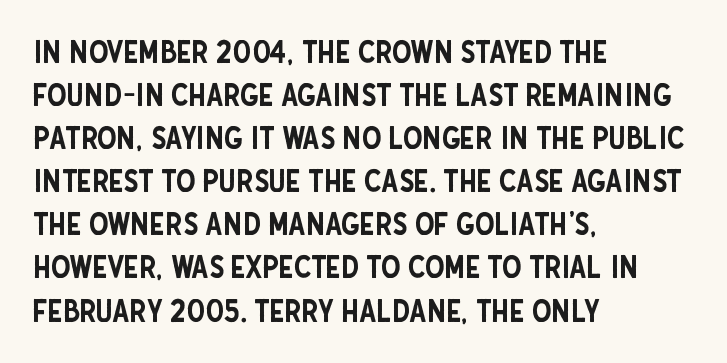
This is sans-serif lettering, the kind often seen on screens and signage. In terms of leading, this rendering sits right in the middle. There is no visible air inserted between adjacent glyphs. Do the characters align in a grid? No, the font is proportional.
